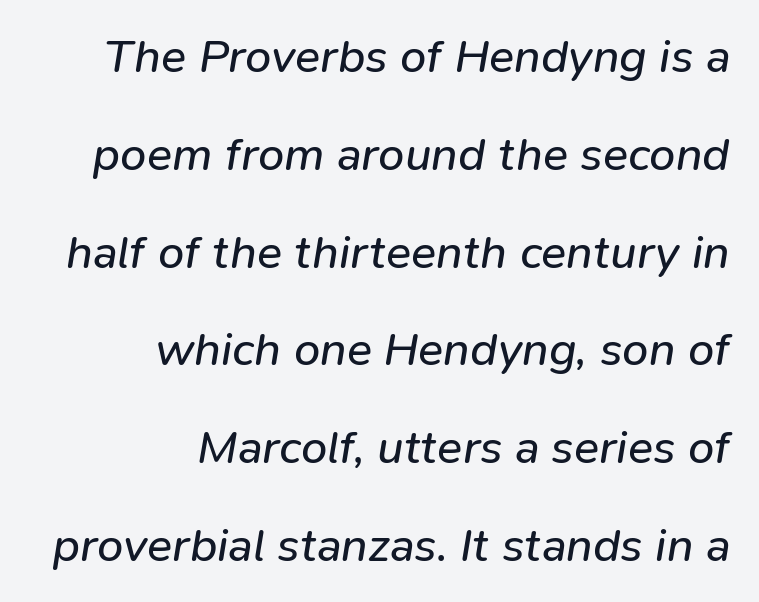
{"italic": "yes", "lean": "right", "slant_degrees": 9, "bold": "no", "weight": "regular", "width": "normal", "stroke_contrast": "low", "x_height": "medium", "monospaced": "no", "underline": "no", "align": "right", "line_spacing": "loose", "line_spacing_ratio": 2.08, "letter_spacing": "normal", "letter_spacing_em": 0.0, "glyph_px": 47}
